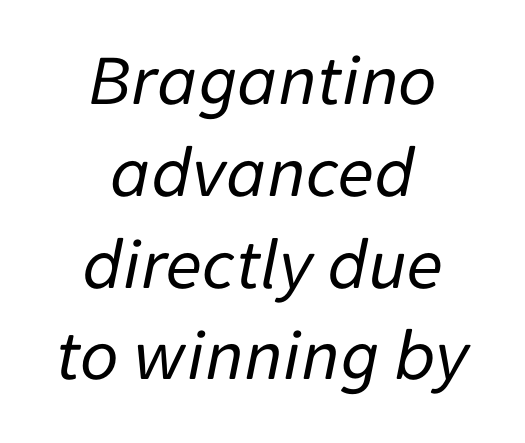
Q: Is the text bold? A: No.
Q: Is the text italic (slanted)? A: Yes, it leans right by about 11 degrees.
Q: Is the text underlined? A: No.
Q: How is the paragraph aligned? A: Centered.
Q: Is the spacing between letters normal or unusually wide? A: Normal.
Q: Width (condensed, normal, or wide)? A: Normal.
Q: Stroke contrast? A: Low.
Q: x-height? A: Medium.
Q: Monospaced? A: No.
